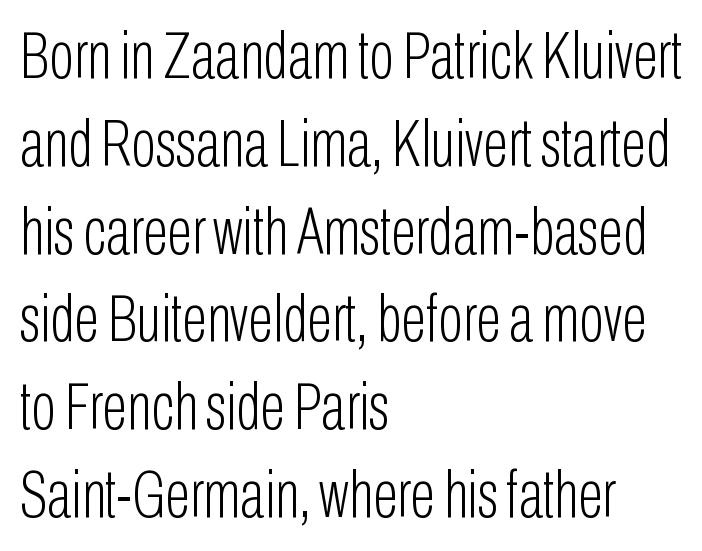
{"serif": "no", "italic": "no", "bold": "no", "weight": "light", "width": "condensed", "stroke_contrast": "low", "x_height": "medium", "monospaced": "no", "underline": "no", "align": "left", "line_spacing": "normal", "line_spacing_ratio": 1.33, "letter_spacing": "normal", "letter_spacing_em": 0.0, "glyph_px": 66}
